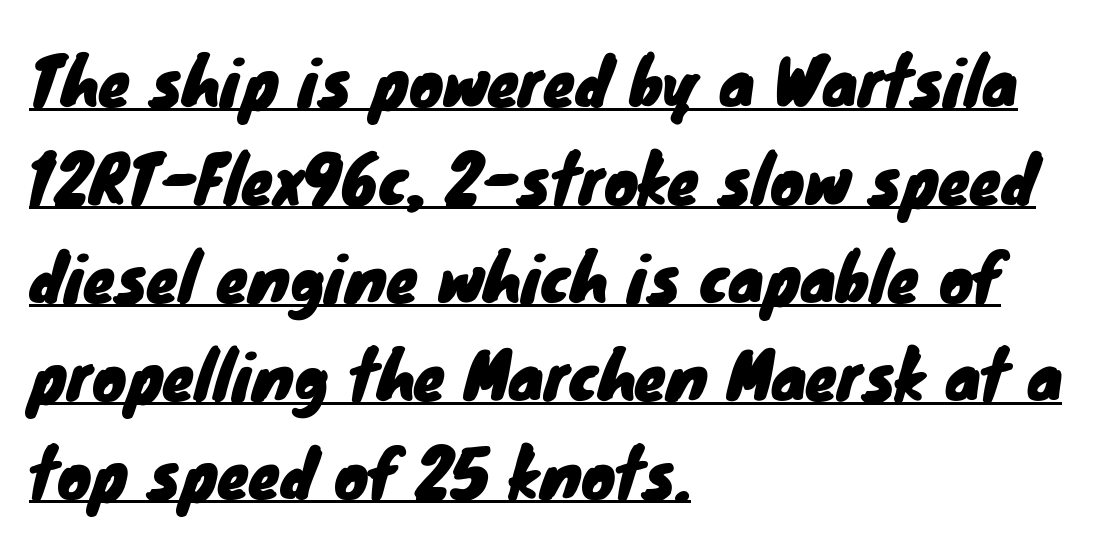
Is this a fixed-width face? No — the glyphs have proportional, varying widths. Interline gaps are of average width in this sample. The lettering is marked with a stroke running underneath it. Look at the tracking — it's just the regular setting, nothing added. Regarding serifs, this sample does without them.
